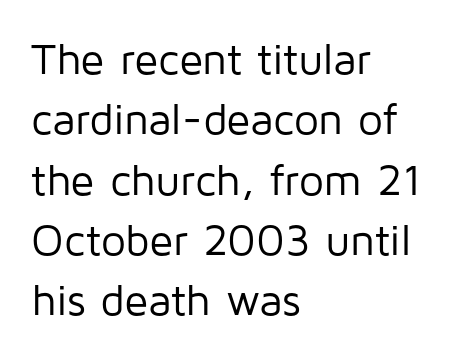
The foot of each line stays bare and open. Stem width sits at or under what a default text font uses. How would I describe the line gaps? Plain and ordinary. This sample uses a sans-serif face.
